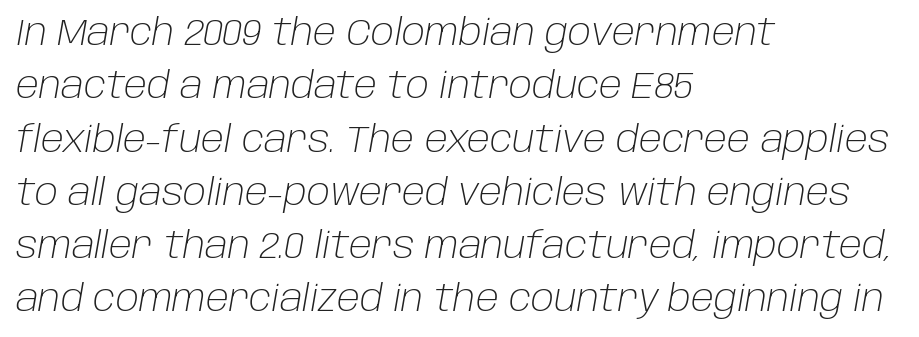
Q: Is the text bold? A: No.
Q: Is the text italic (slanted)? A: Yes, it leans right by about 10 degrees.
Q: Is the text underlined? A: No.
Q: How is the paragraph aligned? A: Left-aligned.
Q: Is the spacing between letters normal or unusually wide? A: Normal.
Q: Is the spacing between lines tight, normal or loose? A: Normal.
Q: Width (condensed, normal, or wide)? A: Normal.
Q: Stroke contrast? A: Low.
Q: x-height? A: Large.
Q: Monospaced? A: No.
